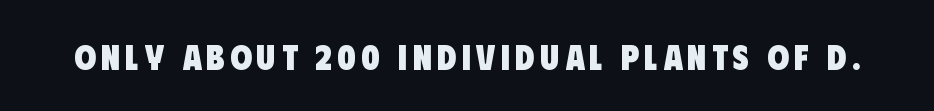
The image shows 35 px heavy, condensed sans-serif type; set not underlined; low stroke contrast and a large x-height.
